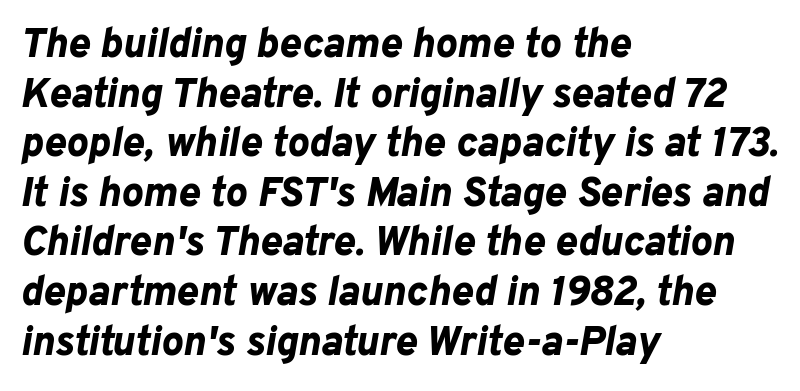
{"italic": "yes", "lean": "right", "slant_degrees": 10, "bold": "yes", "weight": "bold", "width": "normal", "stroke_contrast": "low", "x_height": "medium", "monospaced": "no", "underline": "no", "align": "left", "line_spacing_ratio": 1.21, "letter_spacing": "normal", "letter_spacing_em": 0.0, "glyph_px": 41}
